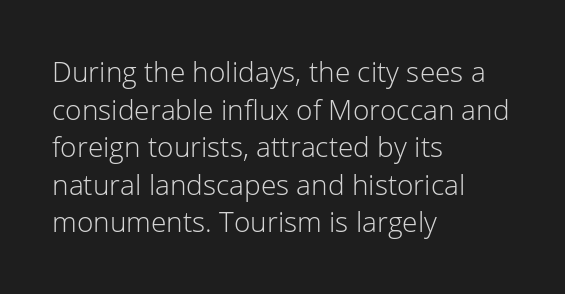
{"serif": "no", "italic": "no", "bold": "no", "weight": "light", "width": "normal", "stroke_contrast": "low", "x_height": "medium", "monospaced": "no", "underline": "no", "align": "left", "line_spacing": "normal", "line_spacing_ratio": 1.34, "letter_spacing": "normal", "letter_spacing_em": 0.0, "glyph_px": 28}
